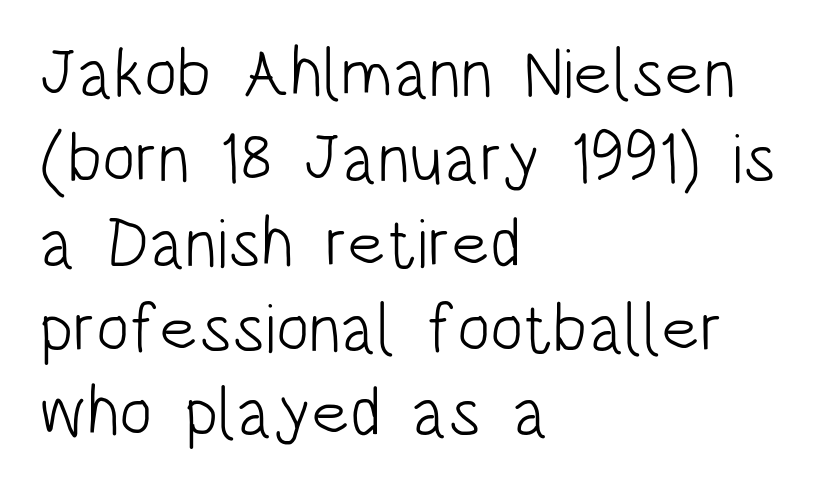
{"serif": "no", "italic": "no", "bold": "no", "weight": "light", "width": "condensed", "stroke_contrast": "low", "x_height": "large", "monospaced": "no", "underline": "no", "align": "left", "line_spacing_ratio": 1.23, "letter_spacing": "normal", "letter_spacing_em": 0.0, "glyph_px": 69}
